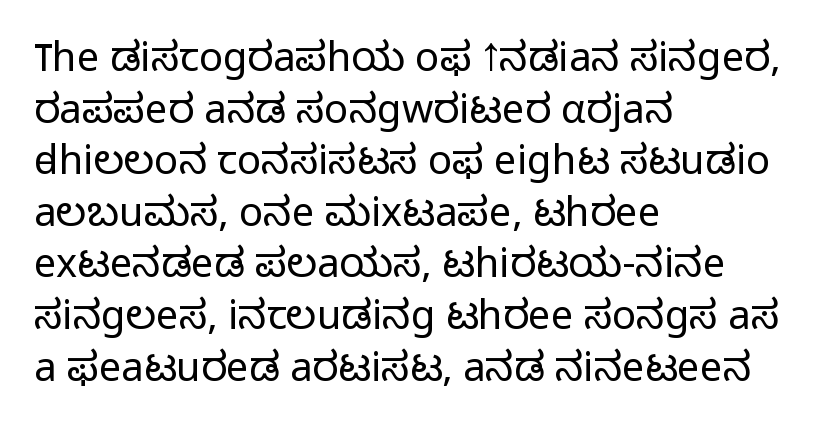
{"serif": "no", "italic": "no", "bold": "no", "weight": "light", "width": "normal", "stroke_contrast": "low", "x_height": "medium", "monospaced": "no", "underline": "no", "align": "left", "line_spacing": "normal", "line_spacing_ratio": 1.29, "letter_spacing": "normal", "letter_spacing_em": 0.0, "glyph_px": 40}
